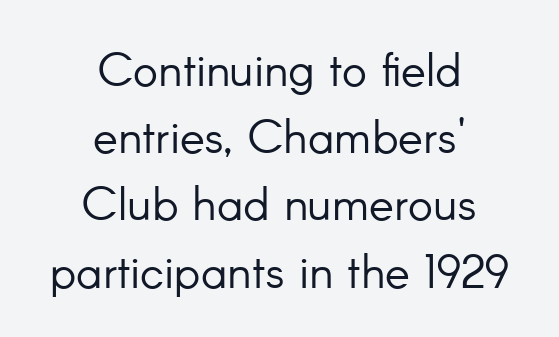
Q: Is the text bold? A: No.
Q: Is the text italic (slanted)? A: No, it is upright.
Q: Is the typeface a serif or a sans-serif typeface? A: Sans-serif.
Q: Is the text underlined? A: No.
Q: How is the paragraph aligned? A: Centered.
Q: Is the spacing between letters normal or unusually wide? A: Normal.
Q: Is the spacing between lines tight, normal or loose? A: Normal.
Q: Width (condensed, normal, or wide)? A: Normal.
Q: Stroke contrast? A: Low.
Q: x-height? A: Small.
Q: Monospaced? A: No.
